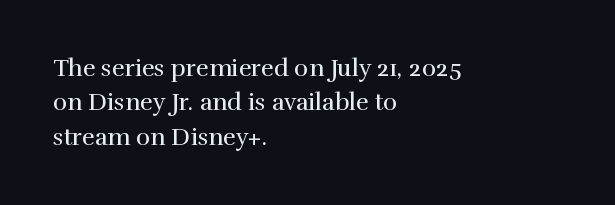
The image shows 24 px text type, upright; set left-aligned, normal line spacing (1.43x), normal letter spacing, not underlined.
